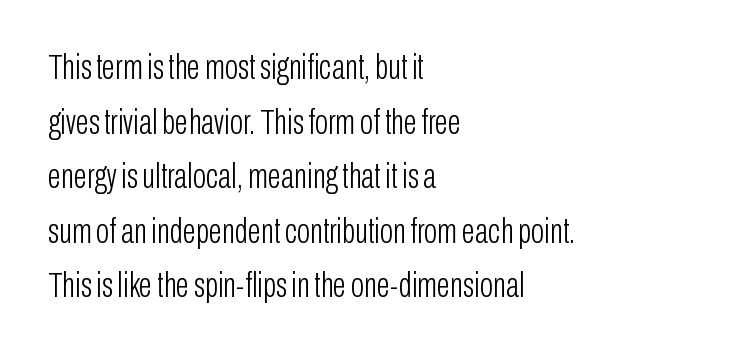
{"serif": "no", "italic": "no", "bold": "no", "weight": "light", "width": "condensed", "stroke_contrast": "low", "x_height": "medium", "monospaced": "no", "underline": "no", "align": "left", "line_spacing": "normal", "line_spacing_ratio": 1.56, "letter_spacing": "normal", "letter_spacing_em": 0.0, "glyph_px": 35}
